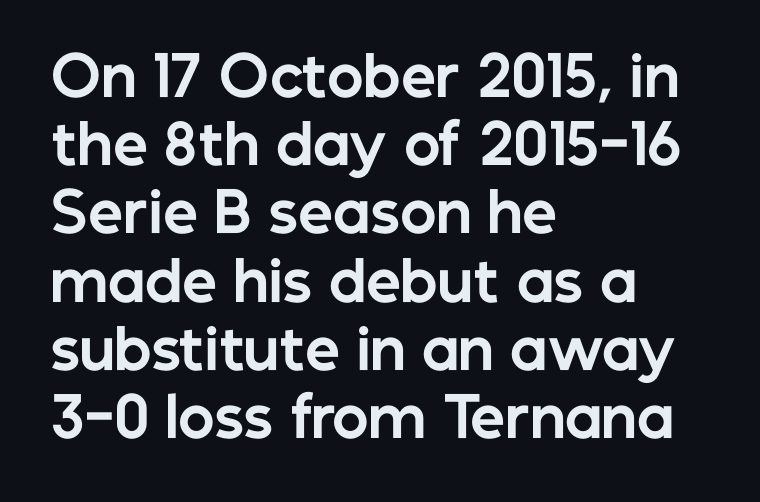
Descender tails drop into unmarked territory. Varying glyph widths throughout — classic text-font behaviour. The line texture is even and compact thanks to regular tracking. Pretty heavy lettering here — definitely bold. The lines in this sample share a left origin and differ only in where they stop.
